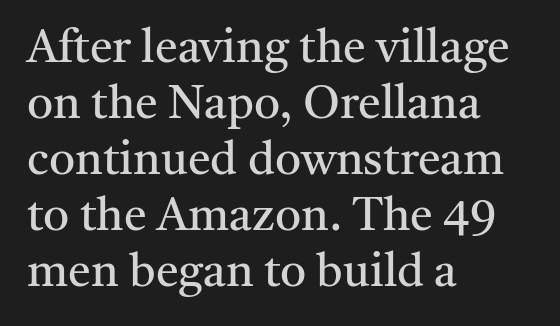
The image shows 46 px regular-weight serif type, upright; set left-aligned, line spacing 1.22x, normal letter spacing, not underlined; medium stroke contrast and a medium x-height.
